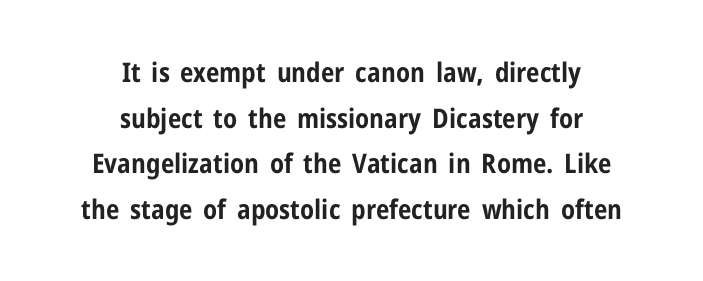
The baseline area is clear. The text block is weighted toward neither margin, spreading evenly from the middle. The typography opts for an upright posture over an oblique one. Summary of weight: heavy, a full bold. The vertical gap from one line to the next is medium.
